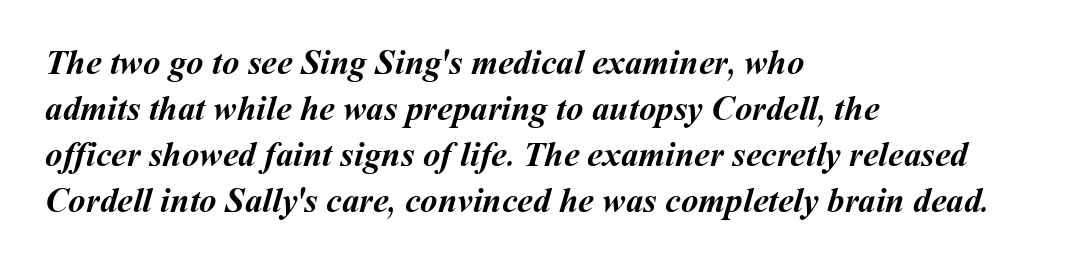
The glyphs have the mass of a bold cut. Do the characters align in a grid? No, the font is proportional. Regarding leading, the lines here are spaced in the standard way. The gaps between neighbouring characters are ordinary and unremarkable. Visually the block forms a straight wall on the left and a jagged coastline on the right.
